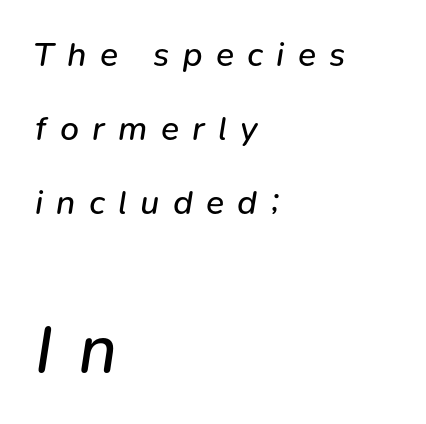
The image shows 67 px regular-weight type, italic (leaning right); set left-aligned, loose line spacing (2.17x), unusually wide letter spacing (+0.39 em), not underlined; the second (bottom) block is 1.97x larger; low stroke contrast and a medium x-height.
